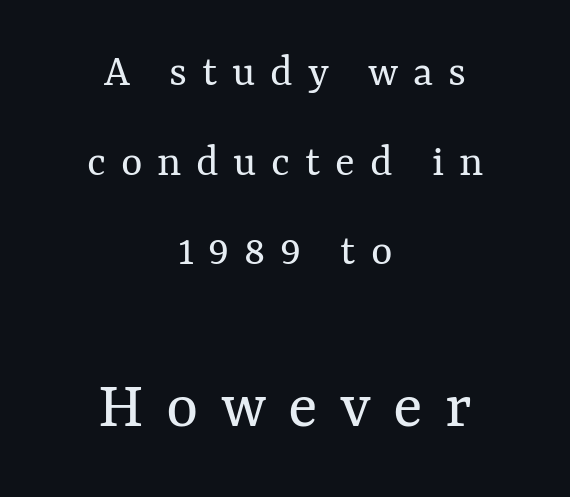
Q: Is the text bold? A: No.
Q: Is the text italic (slanted)? A: No, it is upright.
Q: Is the text underlined? A: No.
Q: How is the paragraph aligned? A: Centered.
Q: Is the spacing between letters normal or unusually wide? A: Unusually wide.
Q: Is the spacing between lines tight, normal or loose? A: Loose.
Q: Which block of text is set in a larger size, the first (top) or the second (bottom)? A: The second (bottom) one.
Q: Width (condensed, normal, or wide)? A: Normal.
Q: Stroke contrast? A: Medium.
Q: x-height? A: Medium.
Q: Monospaced? A: No.
